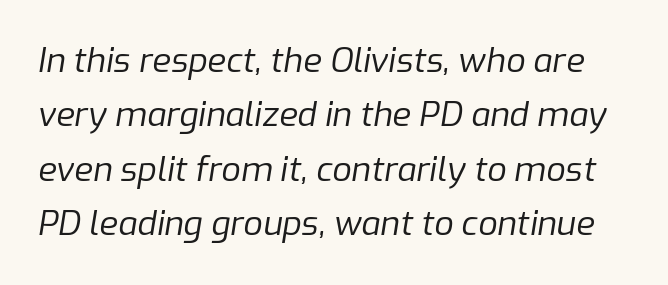
The image shows 34 px regular-weight type, italic (leaning right); set normal line spacing (1.6x), normal letter spacing, not underlined; low stroke contrast and a medium x-height.
